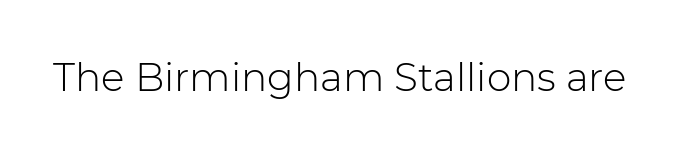
{"serif": "no", "italic": "no", "bold": "no", "weight": "light", "width": "normal", "stroke_contrast": "low", "x_height": "medium", "monospaced": "no", "underline": "no", "letter_spacing": "normal", "letter_spacing_em": 0.0, "glyph_px": 39}
